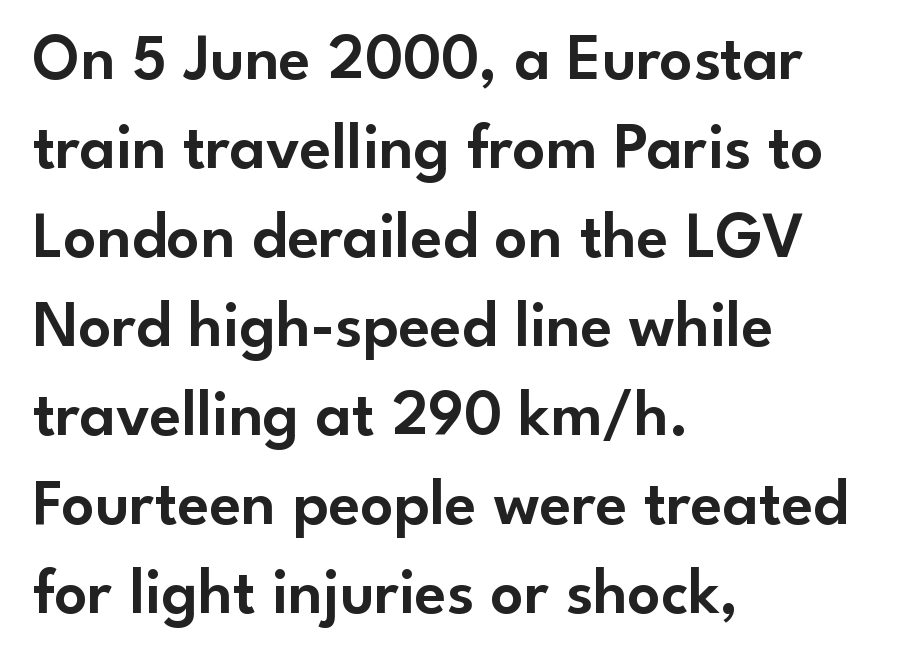
The image shows 65 px sans-serif type, upright; set left-aligned, normal line spacing (1.37x), normal letter spacing, not underlined; low stroke contrast and a small x-height.
